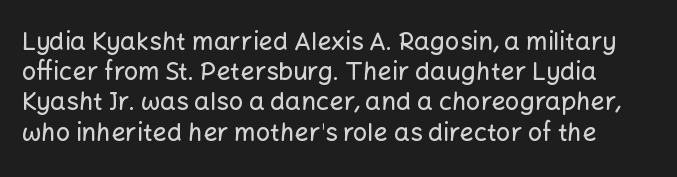
The image shows 25 px text type, upright; set line spacing 1.21x, normal letter spacing, not underlined.
